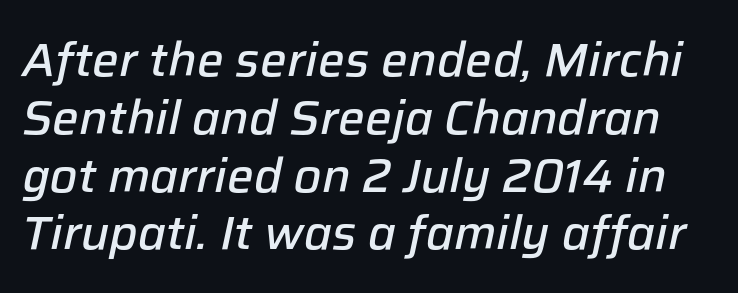
The glyphs look as if they've been sheared to an angle. Looks like regular typesetting: each glyph gets only the width it needs. Plain, unruled lines of type. Set as a demibold, roughly 600 on the weight scale. Caption: standard tracking, unaltered.
